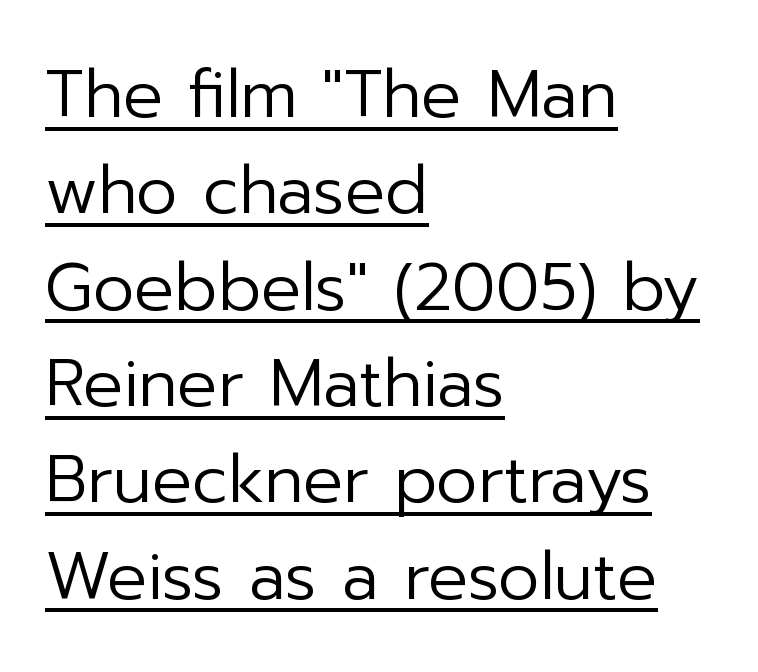
The image shows 66 px regular-weight sans-serif type, upright; set left-aligned, normal line spacing (1.46x), normal letter spacing, underlined; low stroke contrast and a medium x-height.
